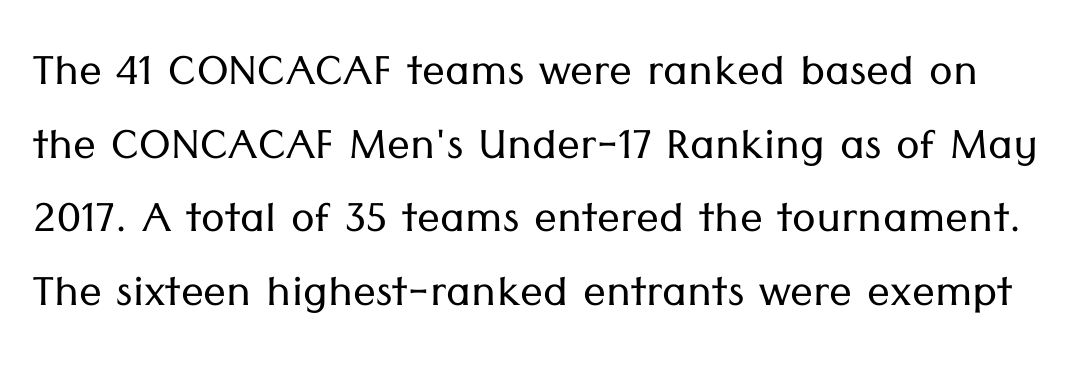
The image shows 57 px light sans-serif type, upright; set normal line spacing (1.29x), normal letter spacing, not underlined; low stroke contrast and a medium x-height.
